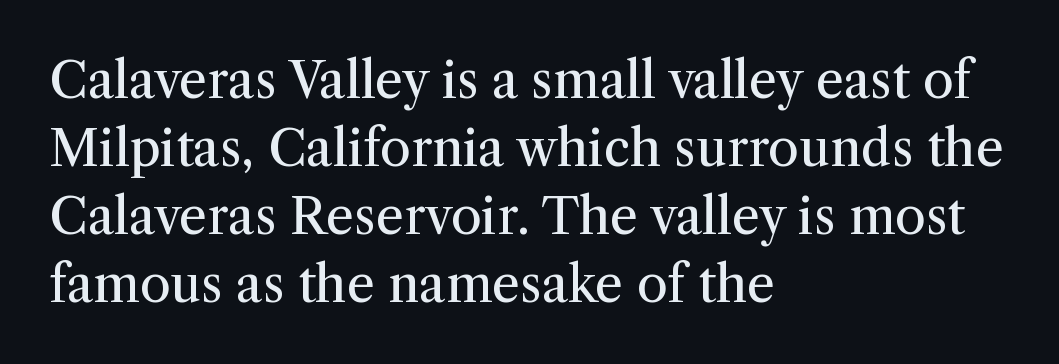
The image shows 50 px regular-weight serif type, upright; set left-aligned, normal line spacing (1.36x), normal letter spacing, not underlined; medium stroke contrast and a medium x-height.
